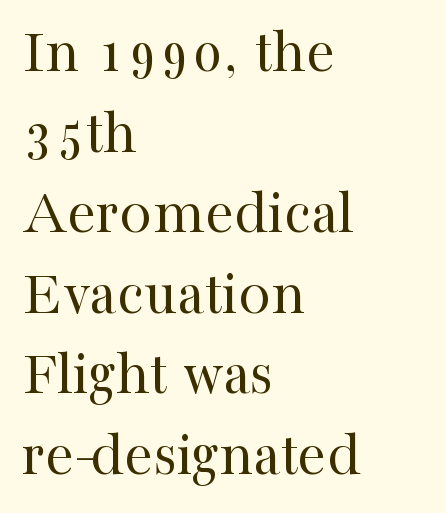
Q: Is the text bold? A: No.
Q: Is the text italic (slanted)? A: No, it is upright.
Q: Is the typeface a serif or a sans-serif typeface? A: Serif.
Q: Is the text underlined? A: No.
Q: How is the paragraph aligned? A: Left-aligned.
Q: Is the spacing between letters normal or unusually wide? A: Normal.
Q: Width (condensed, normal, or wide)? A: Normal.
Q: Stroke contrast? A: High.
Q: x-height? A: Medium.
Q: Monospaced? A: No.
